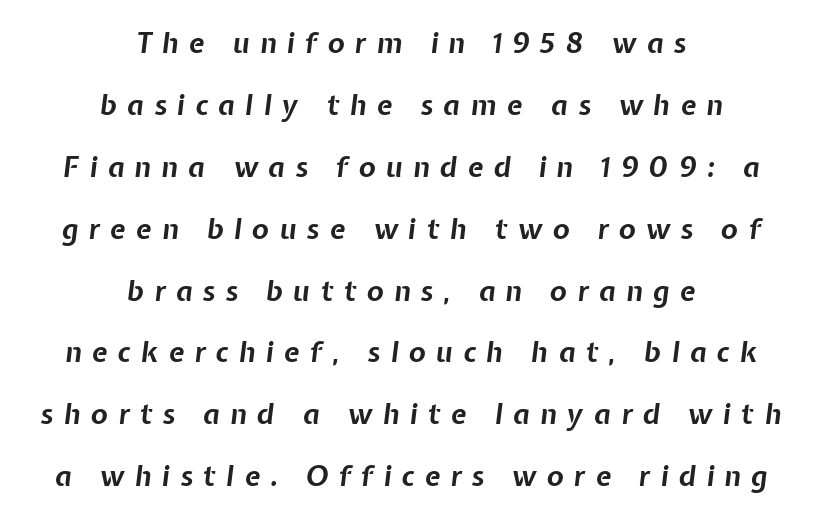
The image shows 28 px bold type, italic (leaning right); set centered, loose line spacing (2.21x), unusually wide letter spacing (+0.37 em), not underlined; low stroke contrast and a medium x-height.
